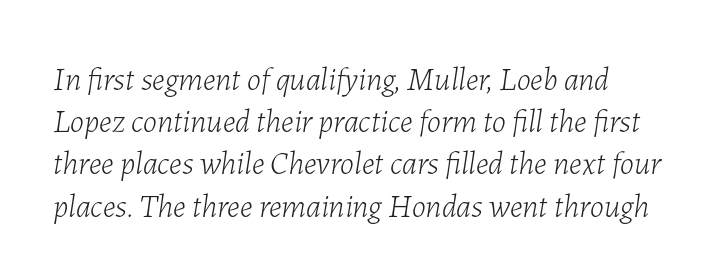
Rendered with sloped, italic letterforms. The block of text has a typical density, with ordinary space between rows. Lines of text with bare space underneath. No heavy texture on the line: the type isn't bold. Proportional: the letters do not fall into vertical columns.
